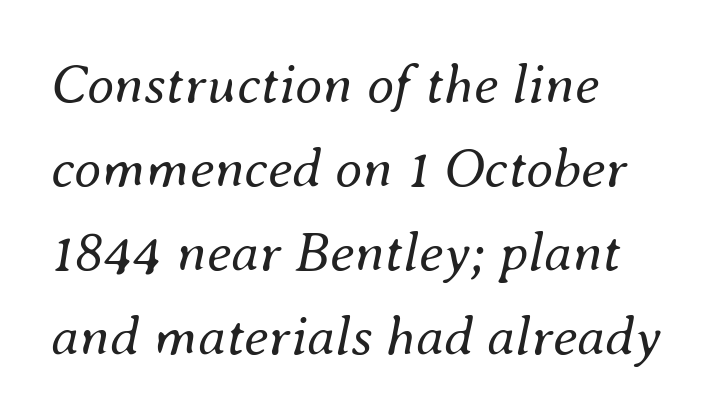
Do the characters align in a grid? No, the font is proportional. Underline: absent. The ragged edge is on the right, which tells us the setting is flush left. Line spacing here is normal. The tracking reads as untouched default to a designer's eye.
